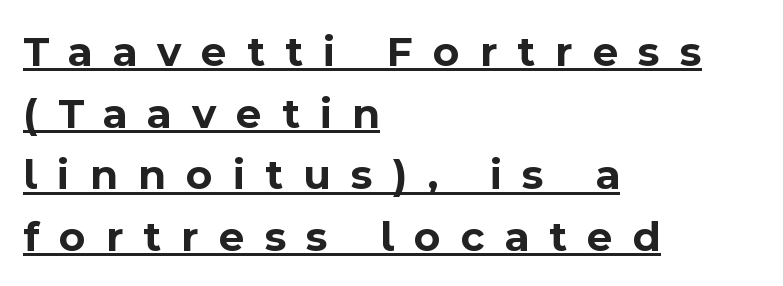
Unlike a traditional serif, this face leaves its strokes unadorned. A typesetter would mark this as roman, not italic. Notice how the passage keeps a crisp vertical edge on the left only. The gaps between neighbouring characters are conspicuously large.
